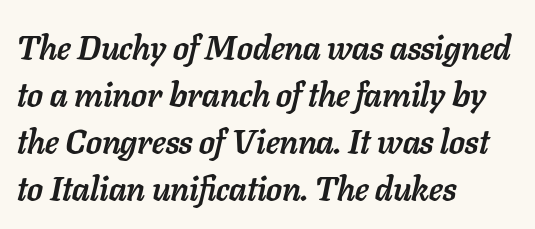
The image shows 34 px semibold type, italic (leaning right); set left-aligned, normal line spacing (1.38x), normal letter spacing, not underlined; low stroke contrast and a medium x-height.
